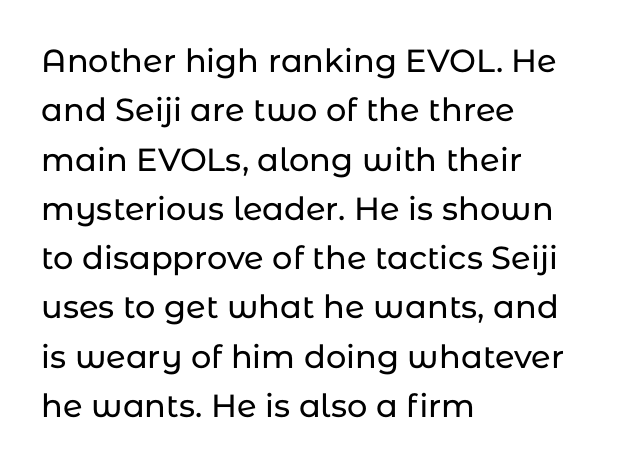
Q: Is the text italic (slanted)? A: No, it is upright.
Q: Is the typeface a serif or a sans-serif typeface? A: Sans-serif.
Q: Is the text underlined? A: No.
Q: How is the paragraph aligned? A: Left-aligned.
Q: Is the spacing between letters normal or unusually wide? A: Normal.
Q: Is the spacing between lines tight, normal or loose? A: Normal.
Q: Width (condensed, normal, or wide)? A: Normal.
Q: Stroke contrast? A: Low.
Q: x-height? A: Medium.
Q: Monospaced? A: No.
